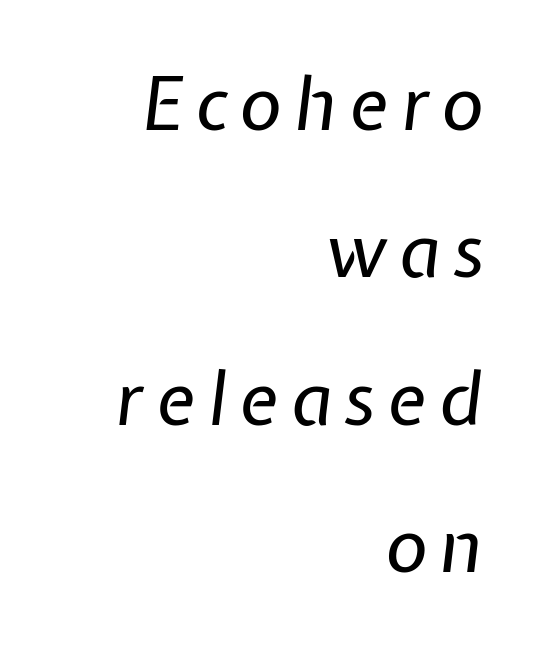
The image shows 73 px regular-weight type, italic (leaning right); set right-aligned, loose line spacing (2.02x), not underlined; low stroke contrast and a medium x-height.
